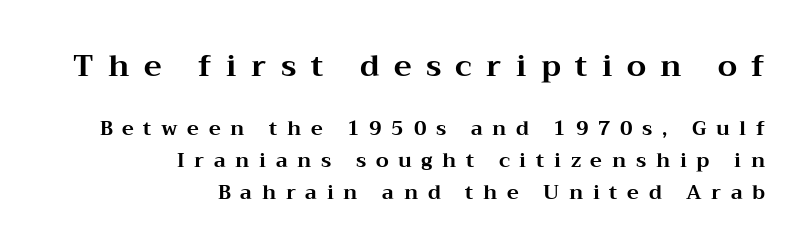
Vertical strokes here are truly vertical. The passage is arranged like a letterhead date or caption credit — flush right. These two chunks differ in scale, with the top chunk taking the larger measure. Think of a printed novel: that variable character pitch is what you see here.
